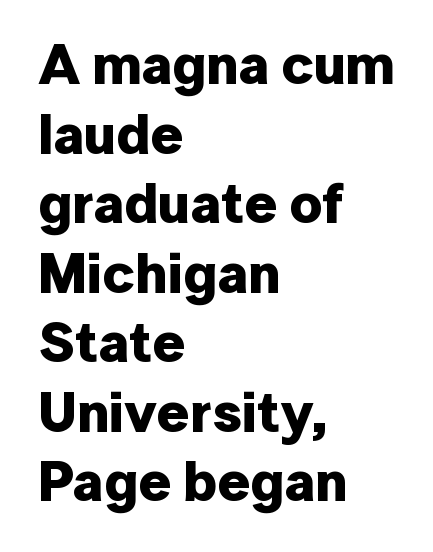
Q: Is the text bold? A: Yes.
Q: Is the text italic (slanted)? A: No, it is upright.
Q: Is the typeface a serif or a sans-serif typeface? A: Sans-serif.
Q: Is the text underlined? A: No.
Q: How is the paragraph aligned? A: Left-aligned.
Q: Is the spacing between letters normal or unusually wide? A: Normal.
Q: Width (condensed, normal, or wide)? A: Normal.
Q: Stroke contrast? A: Low.
Q: x-height? A: Medium.
Q: Monospaced? A: No.
